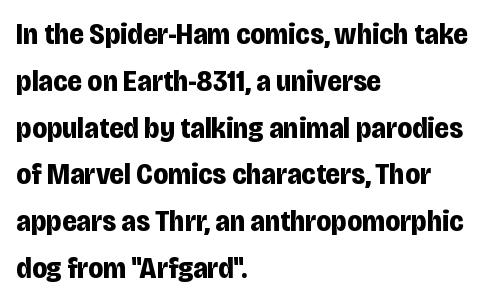
The image shows 30 px bold, condensed sans-serif type, upright; set left-aligned, normal line spacing (1.56x), normal letter spacing, not underlined; low stroke contrast and a large x-height.
